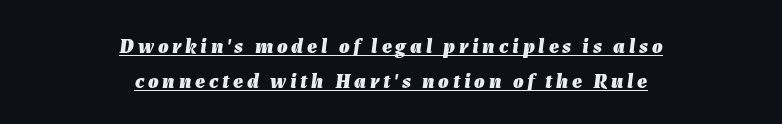
{"italic": "yes", "lean": "right", "slant_degrees": 7, "bold": "yes", "underline": "yes", "align": "center", "line_spacing": "normal", "line_spacing_ratio": 1.68, "glyph_px": 21}
